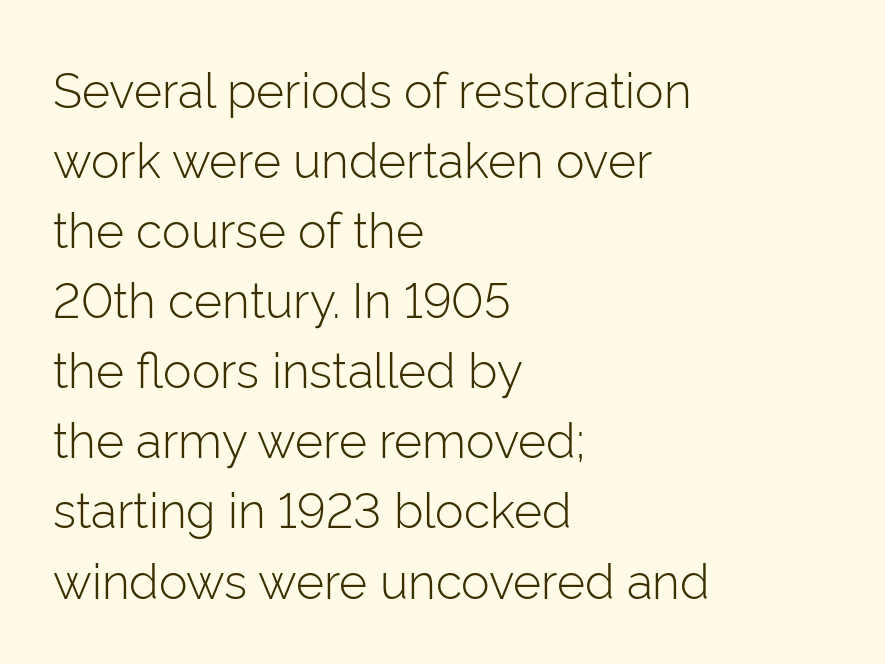
{"serif": "no", "italic": "no", "bold": "no", "weight": "light", "width": "normal", "stroke_contrast": "low", "x_height": "medium", "monospaced": "no", "underline": "no", "align": "left", "line_spacing": "normal", "line_spacing_ratio": 1.46, "letter_spacing": "normal", "letter_spacing_em": 0.0, "glyph_px": 48}
